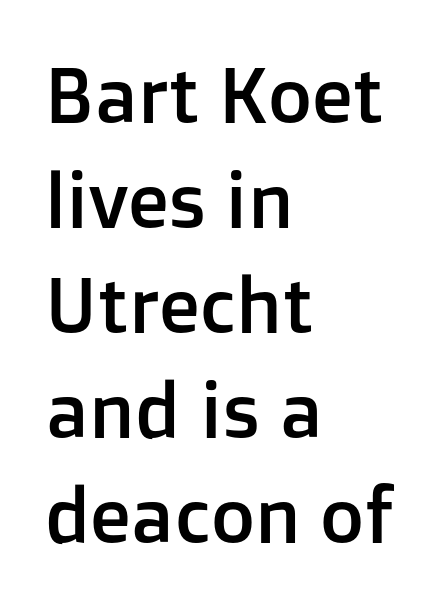
{"serif": "no", "italic": "no", "width": "normal", "stroke_contrast": "low", "x_height": "medium", "monospaced": "no", "underline": "no", "align": "left", "line_spacing": "normal", "line_spacing_ratio": 1.38, "letter_spacing": "normal", "letter_spacing_em": 0.0, "glyph_px": 76}
